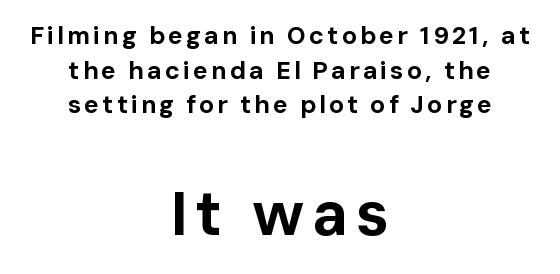
Q: Is the text bold? A: Yes.
Q: Is the text italic (slanted)? A: No, it is upright.
Q: Is the typeface a serif or a sans-serif typeface? A: Sans-serif.
Q: Is the text underlined? A: No.
Q: How is the paragraph aligned? A: Centered.
Q: Is the spacing between lines tight, normal or loose? A: Normal.
Q: Which block of text is set in a larger size, the first (top) or the second (bottom)? A: The second (bottom) one.
Q: Width (condensed, normal, or wide)? A: Normal.
Q: Stroke contrast? A: Low.
Q: x-height? A: Medium.
Q: Monospaced? A: No.
